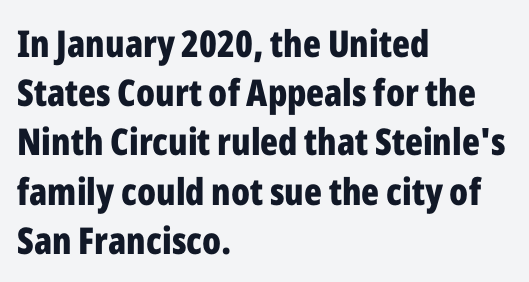
Q: Is the text bold? A: Yes.
Q: Is the text italic (slanted)? A: No, it is upright.
Q: Is the typeface a serif or a sans-serif typeface? A: Sans-serif.
Q: Is the text underlined? A: No.
Q: How is the paragraph aligned? A: Left-aligned.
Q: Is the spacing between letters normal or unusually wide? A: Normal.
Q: Is the spacing between lines tight, normal or loose? A: Normal.
Q: Width (condensed, normal, or wide)? A: Condensed.
Q: Stroke contrast? A: Low.
Q: x-height? A: Medium.
Q: Monospaced? A: No.
